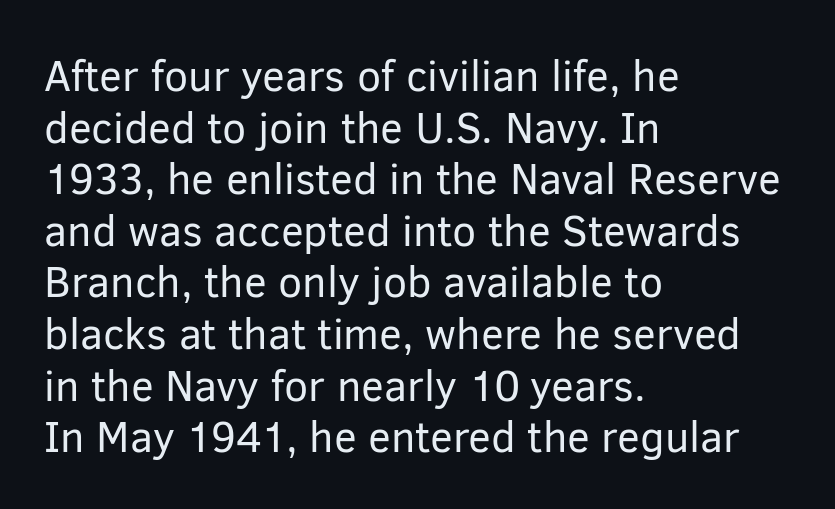
Q: Is the text bold? A: No.
Q: Is the text italic (slanted)? A: No, it is upright.
Q: Is the typeface a serif or a sans-serif typeface? A: Sans-serif.
Q: Is the text underlined? A: No.
Q: How is the paragraph aligned? A: Left-aligned.
Q: Is the spacing between letters normal or unusually wide? A: Normal.
Q: Width (condensed, normal, or wide)? A: Normal.
Q: Stroke contrast? A: Low.
Q: x-height? A: Medium.
Q: Monospaced? A: No.
